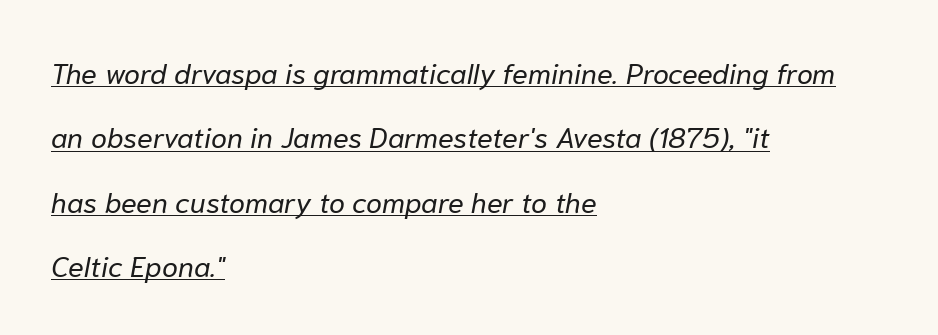
The lines are spread far apart with generous leading. This sample has the flowing, uneven cadence of proportional lettering. One-word summary of the alignment: left. No chunkiness to these letters — they're not bold. Compared with undecorated copy, this sample adds a rule below the words. Nothing unusual about the tracking: characters are spaced as the font intends.
